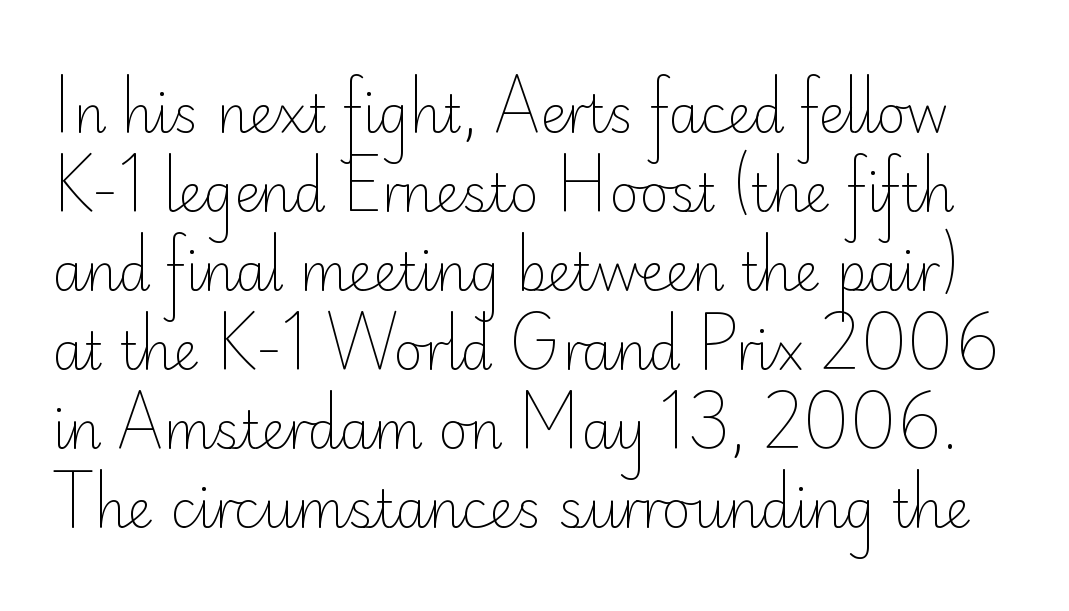
The letterforms sit at book weight or below. The tracking reads as untouched default to a designer's eye. The string is rendered with underlining switched off. These lines sit exactly where default settings would place them. Tall strokes in this sample are plumb rather than angled. The glyphs in this specimen are sans serif.
